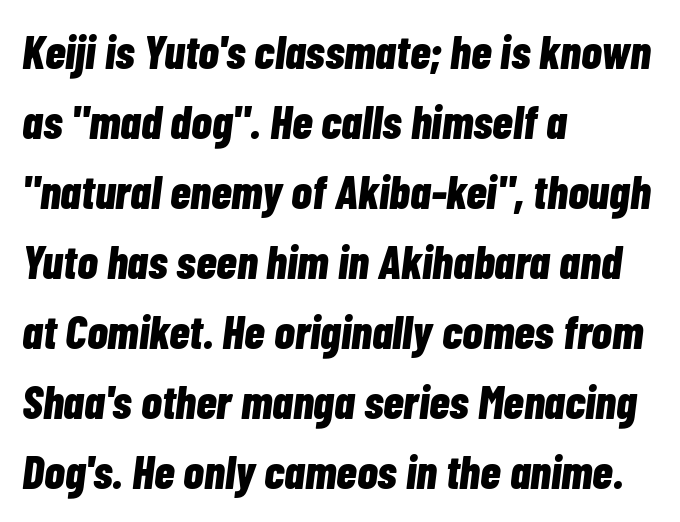
The lines are quadded left. In terms of letterspacing, this is plain default setting. Does the lettering tilt? It does — this is italic. The sample has been set heavy, in full bold. The rendering uses natural spacing where letterforms have individual widths. The leading is moderate, giving the passage an even texture.
